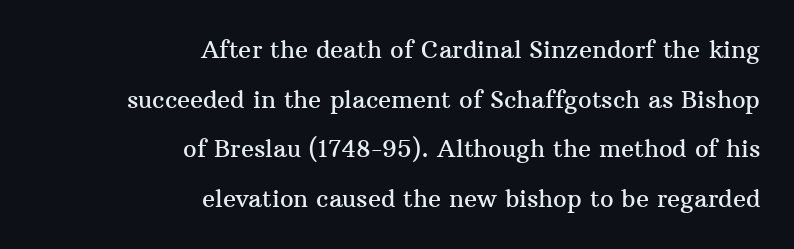
The image shows 24 px text type, upright; set right-aligned, loose line spacing (2.07x), normal letter spacing, not underlined.
